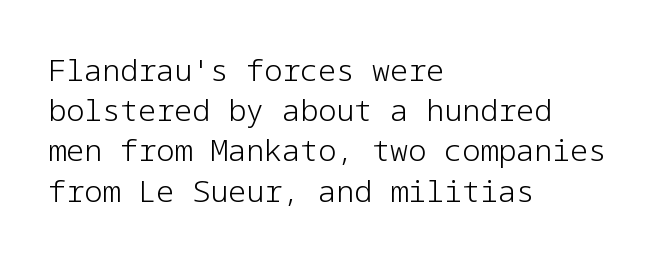
No extra ink here — the face is not bold. The space beneath each line is pristine and unruled. This block has exactly the height ordinary leading produces. What kind of face is this? One without serifs — a sans. Line starts are locked; line ends wander.
